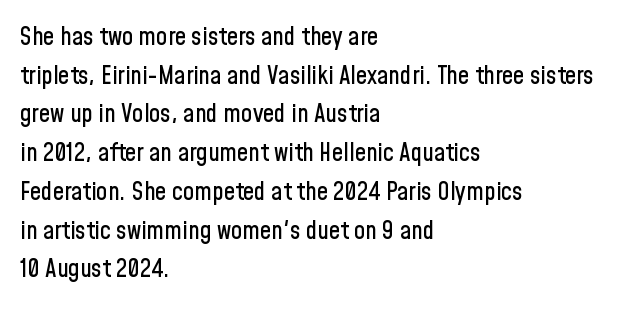
The image shows 25 px text type, upright; set left-aligned, normal line spacing (1.55x), normal letter spacing, not underlined.
